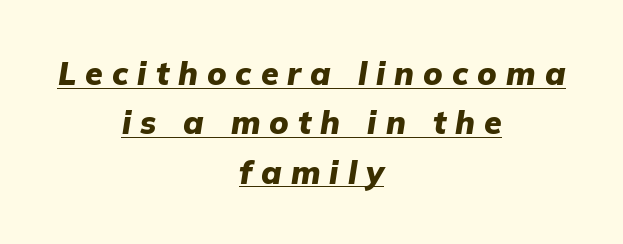
{"italic": "yes", "lean": "right", "slant_degrees": 9, "bold": "yes", "weight": "heavy", "width": "normal", "stroke_contrast": "low", "x_height": "medium", "monospaced": "no", "underline": "yes", "align": "center", "line_spacing": "normal", "line_spacing_ratio": 1.54, "letter_spacing": "wide", "letter_spacing_em": 0.28, "glyph_px": 32}
